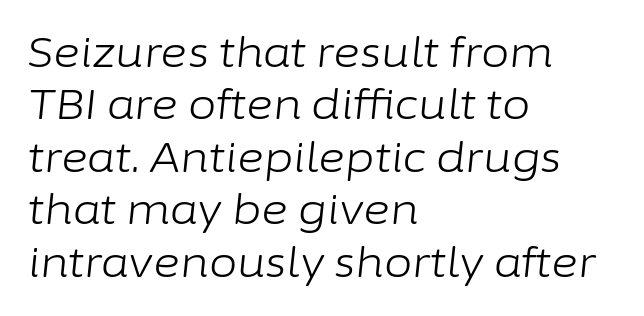
Q: Is the text bold? A: No.
Q: Is the text italic (slanted)? A: Yes, it leans right by about 6 degrees.
Q: Is the text underlined? A: No.
Q: How is the paragraph aligned? A: Left-aligned.
Q: Is the spacing between letters normal or unusually wide? A: Normal.
Q: Is the spacing between lines tight, normal or loose? A: Normal.
Q: Width (condensed, normal, or wide)? A: Normal.
Q: Stroke contrast? A: Low.
Q: x-height? A: Medium.
Q: Monospaced? A: No.
